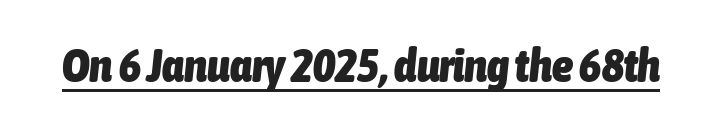
If you drew a line through each stem, it would be angled. Looks like regular typesetting: each glyph gets only the width it needs. The face used here has the dense, thick strokes of a bold. You could call the tracking neutral — neither tight nor loose.
